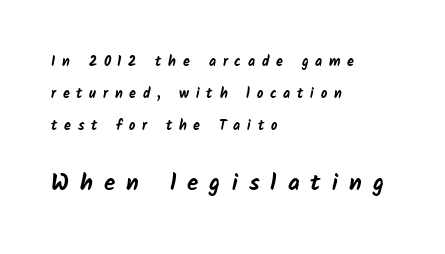
{"bold": "yes", "underline": "no", "align": "left", "line_spacing": "loose", "line_spacing_ratio": 2.27, "letter_spacing": "wide", "letter_spacing_em": 0.48, "larger_block": "second", "size_ratio": 1.64, "glyph_px": 23}
